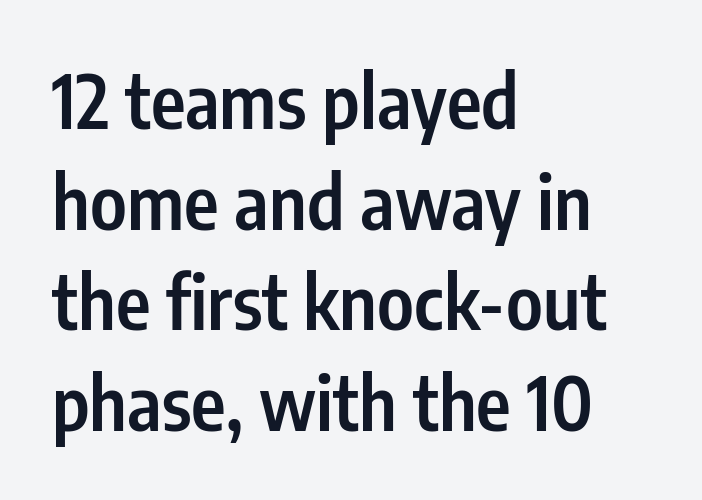
Each letter keeps its own natural width here, so spacing adapts to shape. Beneath every word, the page is bare. Vertically, the passage feels balanced, rows spaced as you'd expect. This rendering uses left alignment, leaving the right contour irregular. Look at the bottom of the vertical strokes: they stop flat, with no serifs. Look at the tracking — it's just the regular setting, nothing added.
